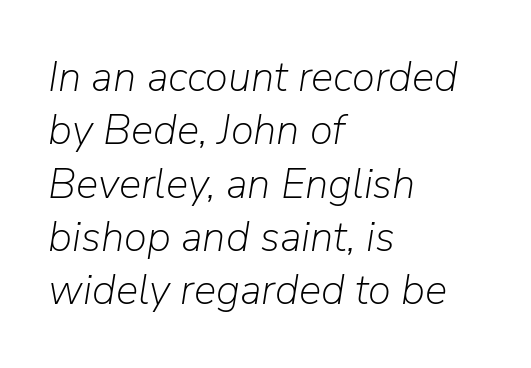
{"italic": "yes", "lean": "right", "slant_degrees": 9, "bold": "no", "weight": "light", "width": "normal", "stroke_contrast": "low", "x_height": "medium", "monospaced": "no", "underline": "no", "align": "left", "line_spacing": "normal", "line_spacing_ratio": 1.27, "letter_spacing": "normal", "letter_spacing_em": 0.0, "glyph_px": 42}
